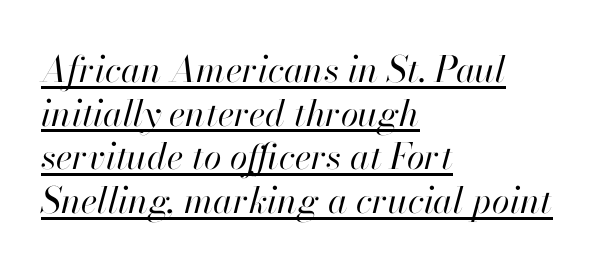
{"italic": "yes", "lean": "right", "slant_degrees": 13, "bold": "no", "weight": "regular", "width": "normal", "stroke_contrast": "high", "x_height": "small", "monospaced": "no", "underline": "yes", "align": "left", "line_spacing_ratio": 1.21, "letter_spacing": "normal", "letter_spacing_em": 0.0, "glyph_px": 36}
